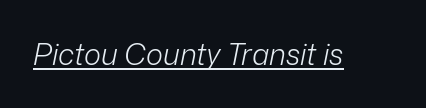
The image shows 29 px light type, italic (leaning right); set normal letter spacing, underlined; low stroke contrast and a medium x-height.
